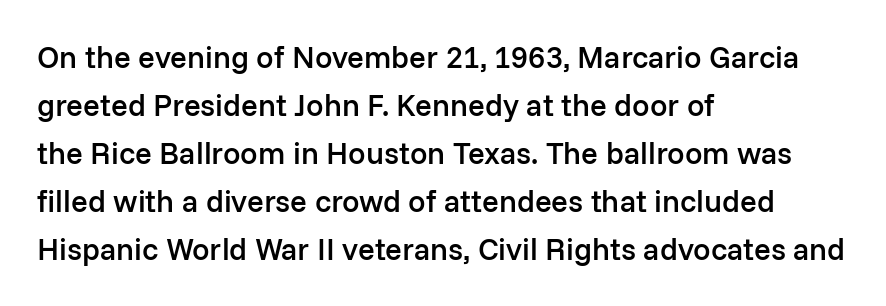
The face used here is proportionally spaced, like ordinary book or web type. Regarding leading, the lines here are spaced in the standard way. Heft: intermediate — a semibold. Does the copy run flush right? No — it runs flush left.
